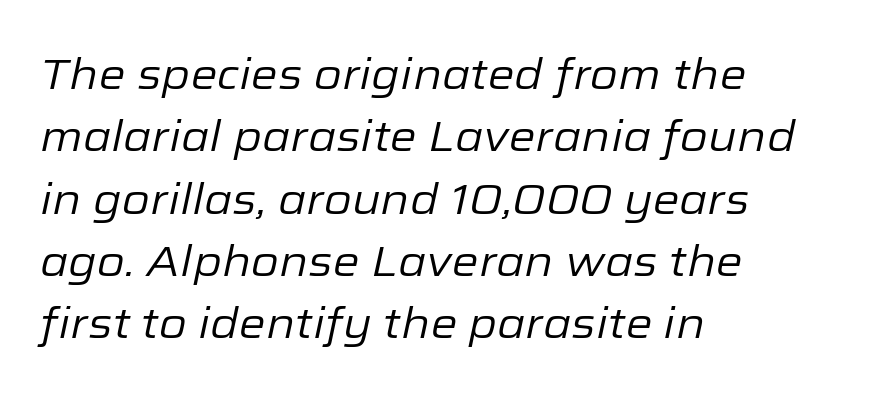
The image shows 43 px regular-weight type, italic (leaning right); set left-aligned, normal line spacing (1.45x), normal letter spacing, not underlined; low stroke contrast and a medium x-height.
